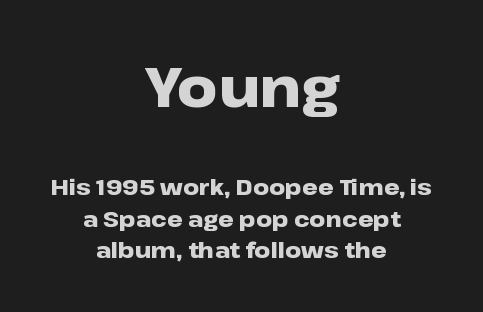
Underline: absent. Bigger letters appear in the top chunk; the bottom chunk is reduced. The letters sit at their default tracking, neither squeezed nor spread. Does the leading feel generous? No, just average. These lines are centered, leaving both edges ragged. Does the type have serifs? No, each stem ends abruptly.
